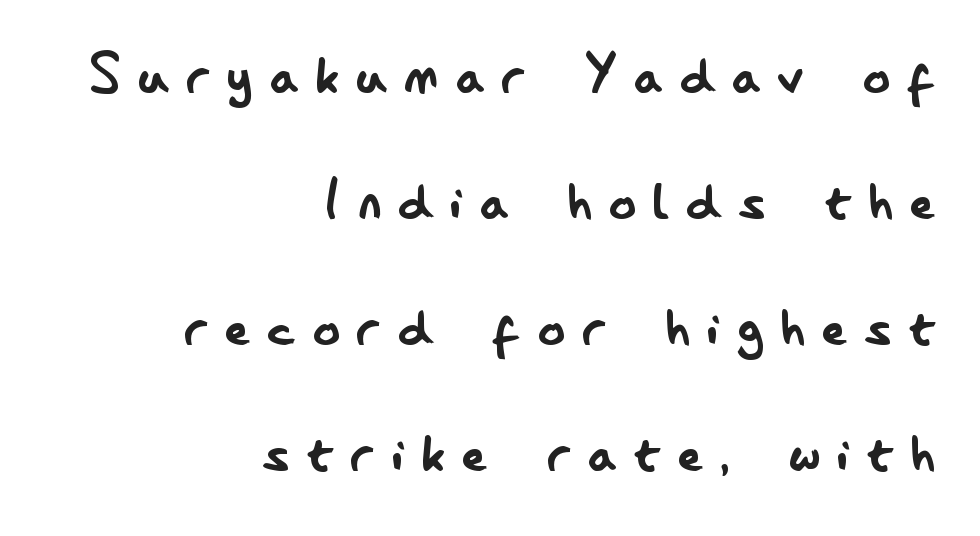
{"serif": "no", "italic": "no", "bold": "no", "weight": "regular", "width": "condensed", "stroke_contrast": "low", "x_height": "small", "monospaced": "no", "underline": "no", "align": "right", "line_spacing_ratio": 1.88, "letter_spacing": "wide", "letter_spacing_em": 0.26, "glyph_px": 67}
